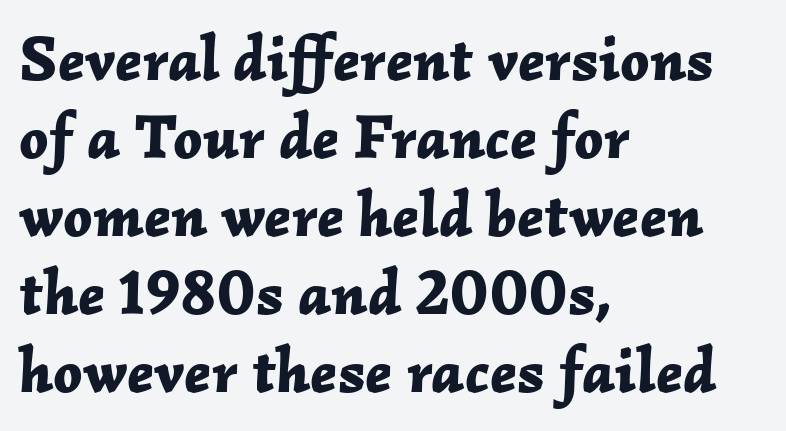
{"italic": "yes", "lean": "right", "slant_degrees": 2, "bold": "yes", "weight": "bold", "width": "normal", "stroke_contrast": "low", "x_height": "medium", "monospaced": "no", "underline": "no", "align": "left", "line_spacing_ratio": 1.24, "letter_spacing": "normal", "letter_spacing_em": 0.0, "glyph_px": 63}
